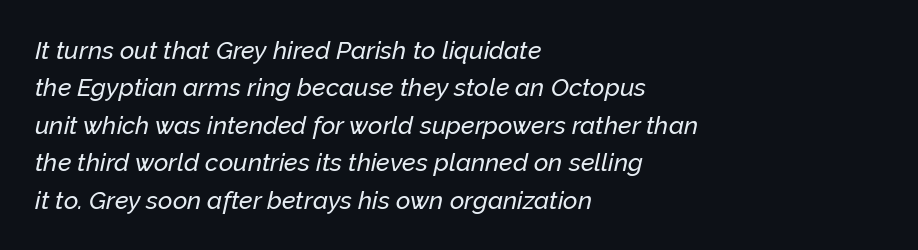
{"italic": "yes", "lean": "right", "slant_degrees": 12, "underline": "no", "align": "left", "line_spacing": "normal", "line_spacing_ratio": 1.5, "letter_spacing": "normal", "letter_spacing_em": 0.0, "glyph_px": 25}
